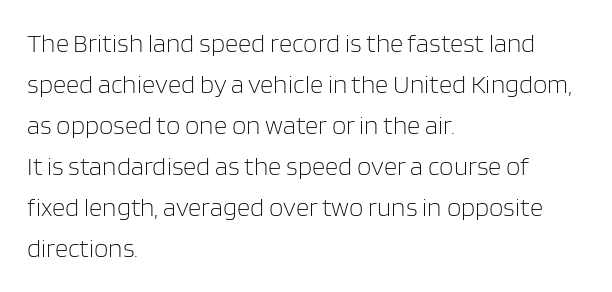
Q: Is the text bold? A: No.
Q: Is the text italic (slanted)? A: No, it is upright.
Q: Is the text underlined? A: No.
Q: How is the paragraph aligned? A: Left-aligned.
Q: Is the spacing between letters normal or unusually wide? A: Normal.
Q: Is the spacing between lines tight, normal or loose? A: Normal.
